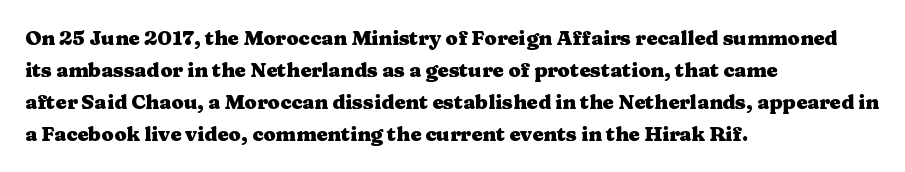
The image shows 20 px bold type, upright; set left-aligned, normal line spacing (1.6x), normal letter spacing, not underlined.
